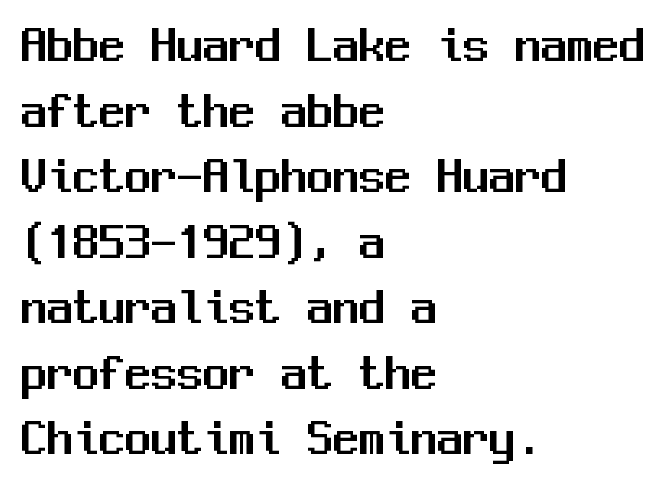
Q: Is the text italic (slanted)? A: No, it is upright.
Q: Is the typeface a serif or a sans-serif typeface? A: Sans-serif.
Q: Is the text underlined? A: No.
Q: How is the paragraph aligned? A: Left-aligned.
Q: Is the spacing between letters normal or unusually wide? A: Normal.
Q: Is the spacing between lines tight, normal or loose? A: Normal.
Q: Width (condensed, normal, or wide)? A: Normal.
Q: Stroke contrast? A: Medium.
Q: x-height? A: Medium.
Q: Monospaced? A: Yes.
